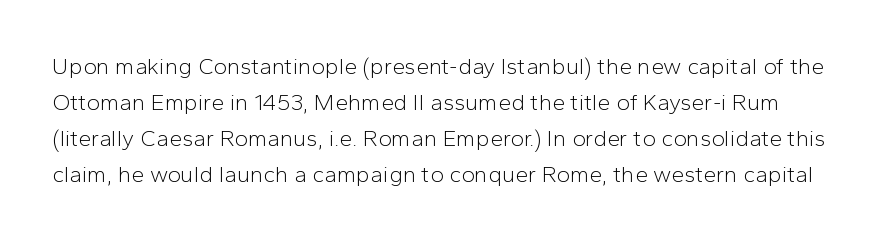
Descender tails drop into unmarked territory. The letters sit at their default tracking, neither squeezed nor spread. Summary of vertical rhythm: regular, with standard interline spacing. Every character sits straight up, as roman type does.
